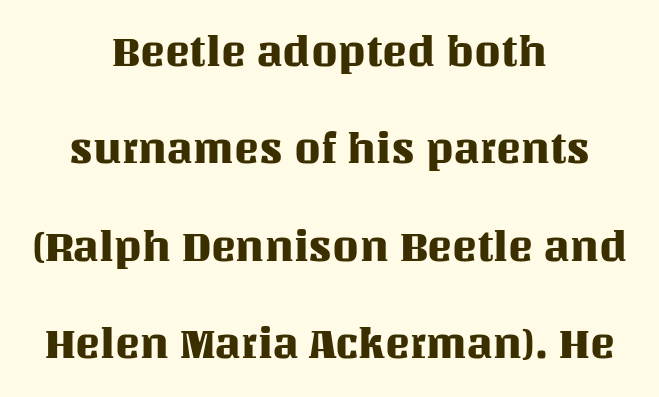
{"italic": "no", "width": "normal", "stroke_contrast": "medium", "x_height": "large", "monospaced": "no", "underline": "no", "align": "center", "line_spacing": "loose", "line_spacing_ratio": 2.32, "letter_spacing": "normal", "letter_spacing_em": 0.0, "glyph_px": 42}
